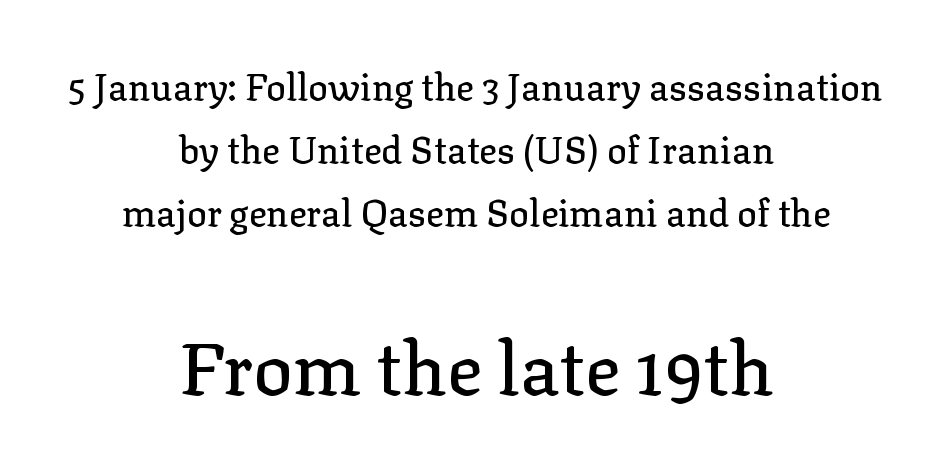
Q: Is the text italic (slanted)? A: No, it is upright.
Q: Is the typeface a serif or a sans-serif typeface? A: Serif.
Q: Is the text underlined? A: No.
Q: How is the paragraph aligned? A: Centered.
Q: Is the spacing between letters normal or unusually wide? A: Normal.
Q: Is the spacing between lines tight, normal or loose? A: Normal.
Q: Which block of text is set in a larger size, the first (top) or the second (bottom)? A: The second (bottom) one.
Q: Width (condensed, normal, or wide)? A: Normal.
Q: Stroke contrast? A: Low.
Q: x-height? A: Medium.
Q: Monospaced? A: No.
